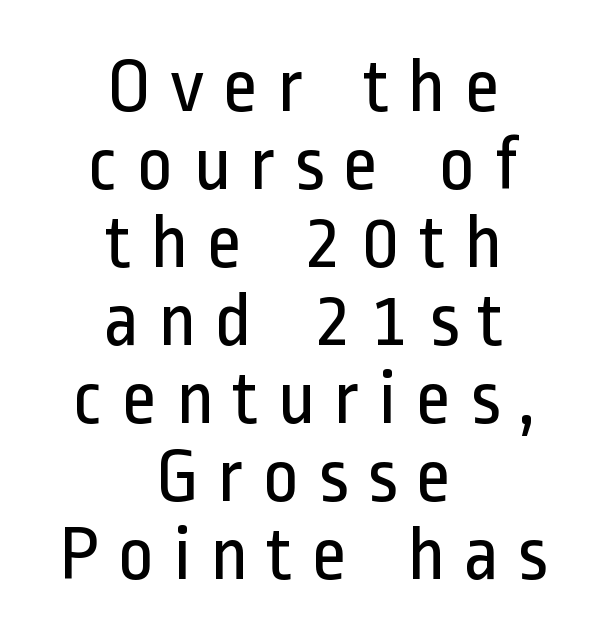
Q: Is the text bold? A: No.
Q: Is the text italic (slanted)? A: No, it is upright.
Q: Is the typeface a serif or a sans-serif typeface? A: Sans-serif.
Q: Is the text underlined? A: No.
Q: How is the paragraph aligned? A: Centered.
Q: Is the spacing between letters normal or unusually wide? A: Unusually wide.
Q: Is the spacing between lines tight, normal or loose? A: Tight.
Q: Width (condensed, normal, or wide)? A: Condensed.
Q: Stroke contrast? A: Low.
Q: x-height? A: Medium.
Q: Monospaced? A: No.
